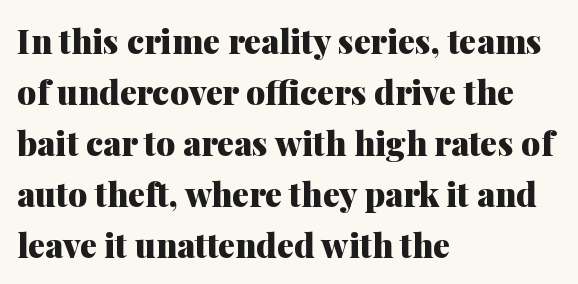
{"serif": "yes", "italic": "no", "bold": "yes", "weight": "heavy", "width": "normal", "stroke_contrast": "medium", "x_height": "medium", "monospaced": "no", "underline": "no", "align": "left", "line_spacing": "normal", "line_spacing_ratio": 1.5, "letter_spacing": "normal", "letter_spacing_em": 0.0, "glyph_px": 34}
